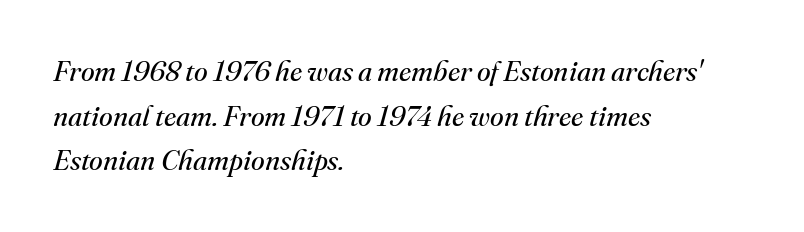
The image shows 28 px regular-weight serif type, italic (leaning right); set left-aligned, normal line spacing (1.59x), normal letter spacing, not underlined; medium stroke contrast and a small x-height.
